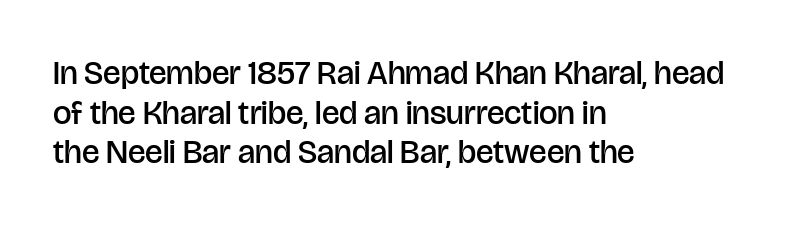
Q: Is the text bold? A: Semi-bold.
Q: Is the text italic (slanted)? A: No, it is upright.
Q: Is the typeface a serif or a sans-serif typeface? A: Sans-serif.
Q: Is the text underlined? A: No.
Q: How is the paragraph aligned? A: Left-aligned.
Q: Is the spacing between letters normal or unusually wide? A: Normal.
Q: Width (condensed, normal, or wide)? A: Normal.
Q: Stroke contrast? A: Low.
Q: x-height? A: Large.
Q: Monospaced? A: No.
